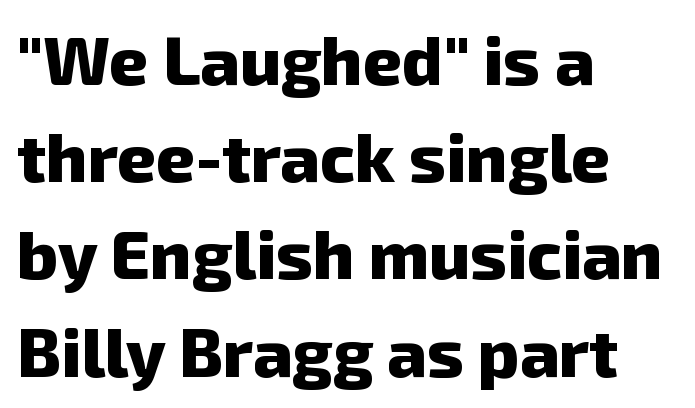
{"serif": "no", "bold": "yes", "weight": "heavy", "width": "normal", "stroke_contrast": "low", "x_height": "medium", "monospaced": "no", "underline": "no", "align": "left", "line_spacing": "normal", "line_spacing_ratio": 1.43, "letter_spacing": "normal", "letter_spacing_em": 0.0, "glyph_px": 68}
